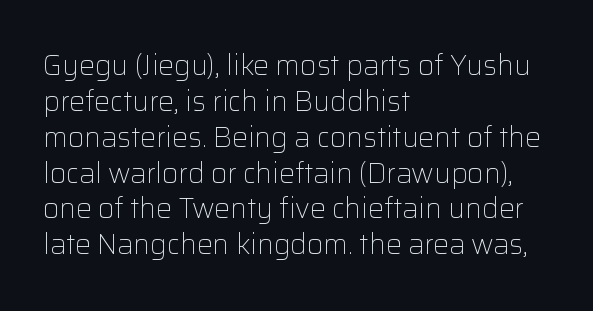
{"serif": "no", "italic": "no", "bold": "no", "weight": "light", "width": "normal", "stroke_contrast": "low", "x_height": "medium", "monospaced": "no", "underline": "no", "align": "left", "line_spacing": "normal", "line_spacing_ratio": 1.28, "letter_spacing": "normal", "letter_spacing_em": 0.0, "glyph_px": 28}
